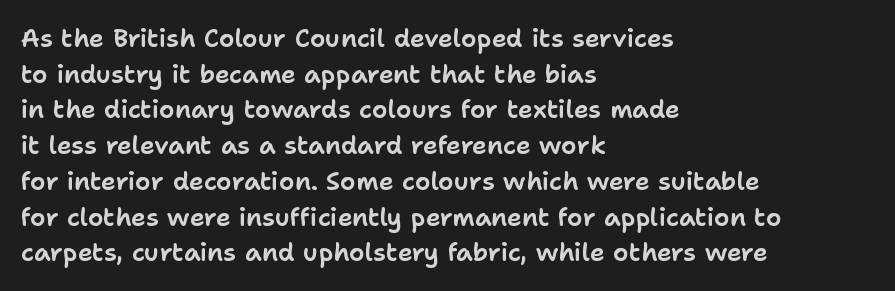
Glyph-to-glyph distance matches everyday printed text. The baseline area is clear. These lines are set flush left with a ragged right edge. Designer's note — italics off, roman on. The rendering uses a moderate line-height, typical for paragraphs.
